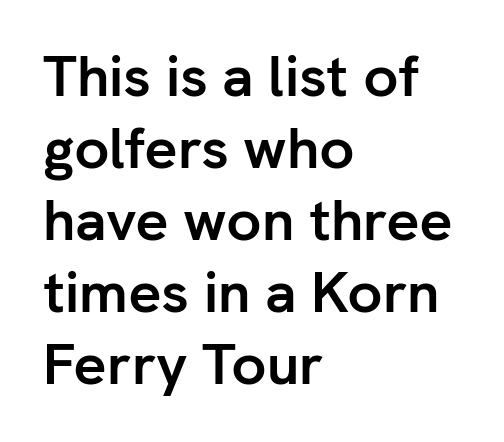
Q: Is the text bold? A: Yes.
Q: Is the text italic (slanted)? A: No, it is upright.
Q: Is the typeface a serif or a sans-serif typeface? A: Sans-serif.
Q: Is the text underlined? A: No.
Q: How is the paragraph aligned? A: Left-aligned.
Q: Is the spacing between letters normal or unusually wide? A: Normal.
Q: Width (condensed, normal, or wide)? A: Normal.
Q: Stroke contrast? A: Low.
Q: x-height? A: Medium.
Q: Monospaced? A: No.
